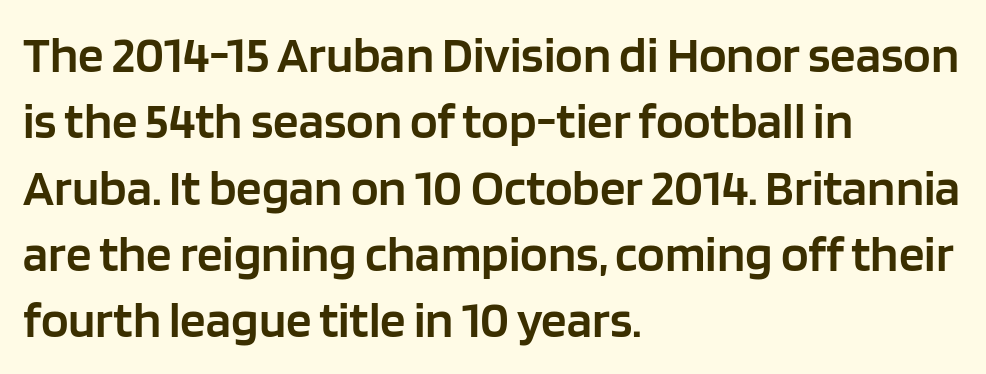
Q: Is the text bold? A: Semi-bold.
Q: Is the text italic (slanted)? A: No, it is upright.
Q: Is the typeface a serif or a sans-serif typeface? A: Sans-serif.
Q: Is the text underlined? A: No.
Q: How is the paragraph aligned? A: Left-aligned.
Q: Is the spacing between letters normal or unusually wide? A: Normal.
Q: Is the spacing between lines tight, normal or loose? A: Normal.
Q: Width (condensed, normal, or wide)? A: Normal.
Q: Stroke contrast? A: Low.
Q: x-height? A: Large.
Q: Monospaced? A: No.
